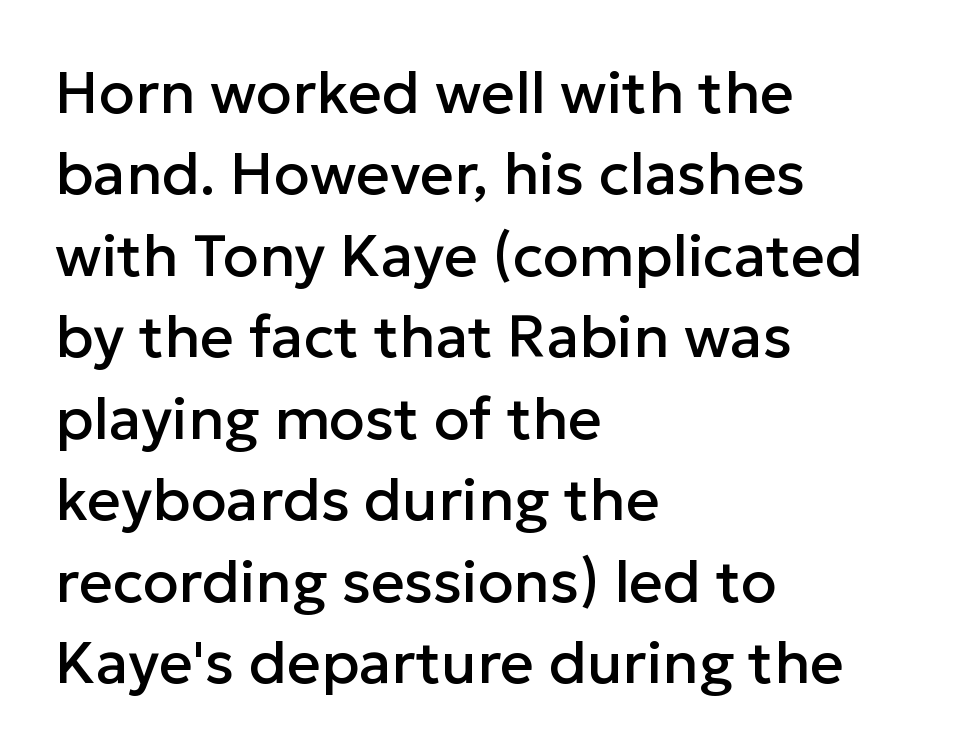
The image shows 59 px sans-serif type, upright; set left-aligned, normal line spacing (1.38x), normal letter spacing, not underlined; low stroke contrast and a medium x-height.
